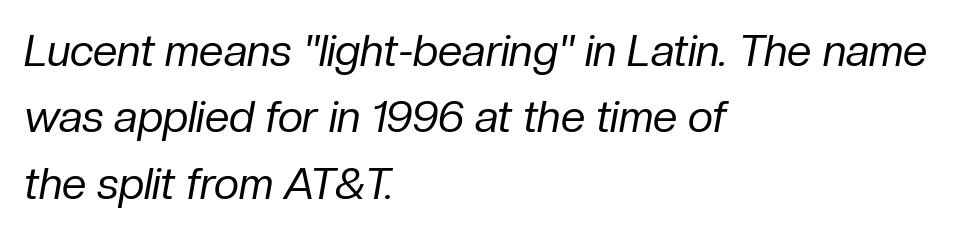
Observe the lean: these are italic letterforms. The strip under each line holds only bare page. The strokes are not fattened; the text isn't bold. Spacing verdict: proportional, widths tailored to each character.
